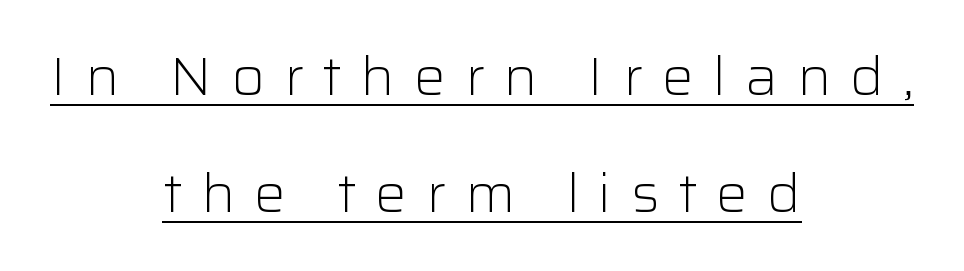
Q: Is the text bold? A: No.
Q: Is the text italic (slanted)? A: No, it is upright.
Q: Is the typeface a serif or a sans-serif typeface? A: Sans-serif.
Q: Is the text underlined? A: Yes.
Q: How is the paragraph aligned? A: Centered.
Q: Is the spacing between letters normal or unusually wide? A: Unusually wide.
Q: Is the spacing between lines tight, normal or loose? A: Loose.
Q: Width (condensed, normal, or wide)? A: Normal.
Q: Stroke contrast? A: Low.
Q: x-height? A: Medium.
Q: Monospaced? A: No.
